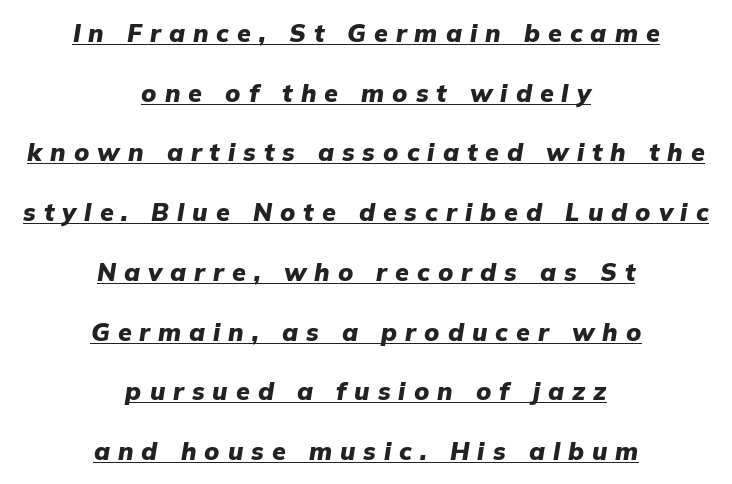
Q: Is the text bold? A: Yes.
Q: Is the text italic (slanted)? A: Yes, it leans right by about 9 degrees.
Q: Is the text underlined? A: Yes.
Q: How is the paragraph aligned? A: Centered.
Q: Is the spacing between letters normal or unusually wide? A: Unusually wide.
Q: Is the spacing between lines tight, normal or loose? A: Loose.
